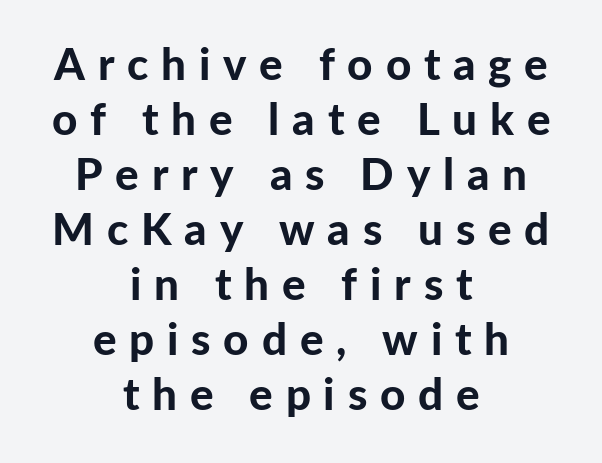
{"serif": "no", "italic": "no", "bold": "yes", "weight": "bold", "width": "normal", "stroke_contrast": "low", "x_height": "medium", "monospaced": "no", "underline": "no", "align": "center", "line_spacing": "normal", "line_spacing_ratio": 1.25, "letter_spacing": "wide", "letter_spacing_em": 0.29, "glyph_px": 44}
